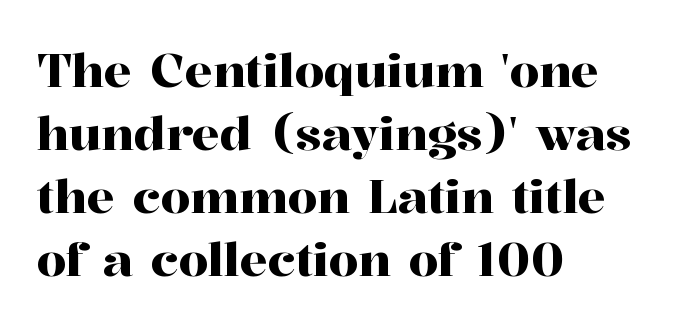
The image shows 47 px serif type, upright; set left-aligned, normal line spacing (1.34x), normal letter spacing, not underlined; high stroke contrast and a medium x-height.
